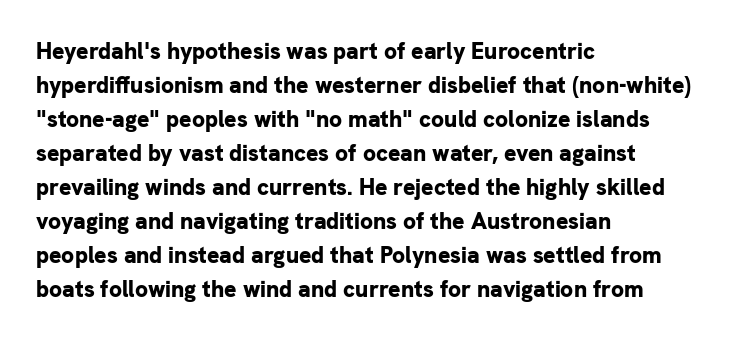
The image shows 23 px bold type, upright; set left-aligned, normal line spacing (1.48x), normal letter spacing, not underlined.
